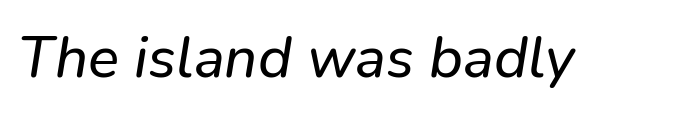
The font's italic variant was chosen for this text. Anything drawn beneath the words? Only blank space. The gaps between neighbouring characters are ordinary and unremarkable. Looks like regular typesetting: each glyph gets only the width it needs.
